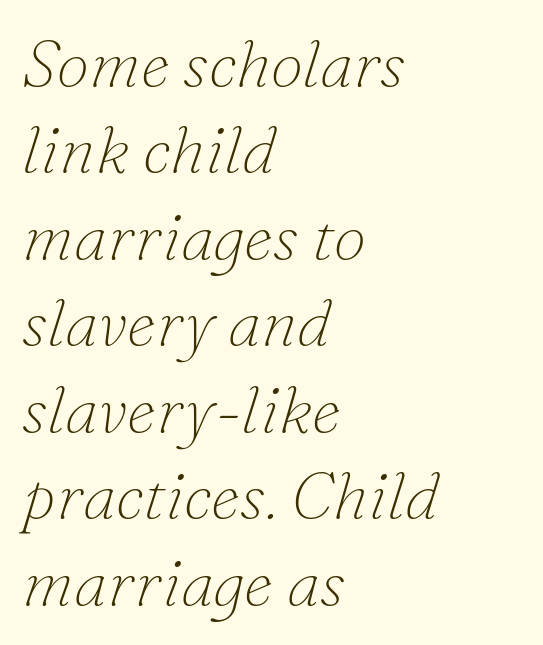
Q: Is the text bold? A: No.
Q: Is the text italic (slanted)? A: Yes, it leans right by about 16 degrees.
Q: Is the typeface a serif or a sans-serif typeface? A: Serif.
Q: Is the text underlined? A: No.
Q: How is the paragraph aligned? A: Left-aligned.
Q: Is the spacing between letters normal or unusually wide? A: Normal.
Q: Is the spacing between lines tight, normal or loose? A: Normal.
Q: Width (condensed, normal, or wide)? A: Normal.
Q: Stroke contrast? A: Low.
Q: x-height? A: Small.
Q: Monospaced? A: No.
